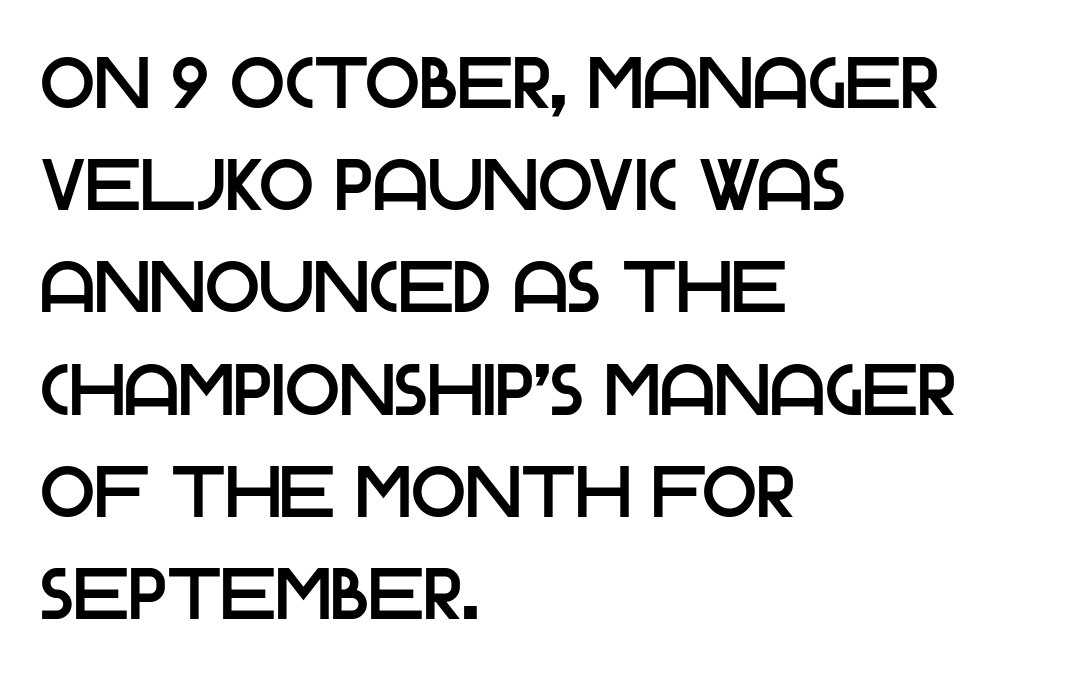
Q: Is the text italic (slanted)? A: No, it is upright.
Q: Is the typeface a serif or a sans-serif typeface? A: Sans-serif.
Q: Is the text underlined? A: No.
Q: How is the paragraph aligned? A: Left-aligned.
Q: Is the spacing between letters normal or unusually wide? A: Normal.
Q: Is the spacing between lines tight, normal or loose? A: Normal.
Q: Width (condensed, normal, or wide)? A: Normal.
Q: Stroke contrast? A: Low.
Q: x-height? A: Large.
Q: Monospaced? A: No.
